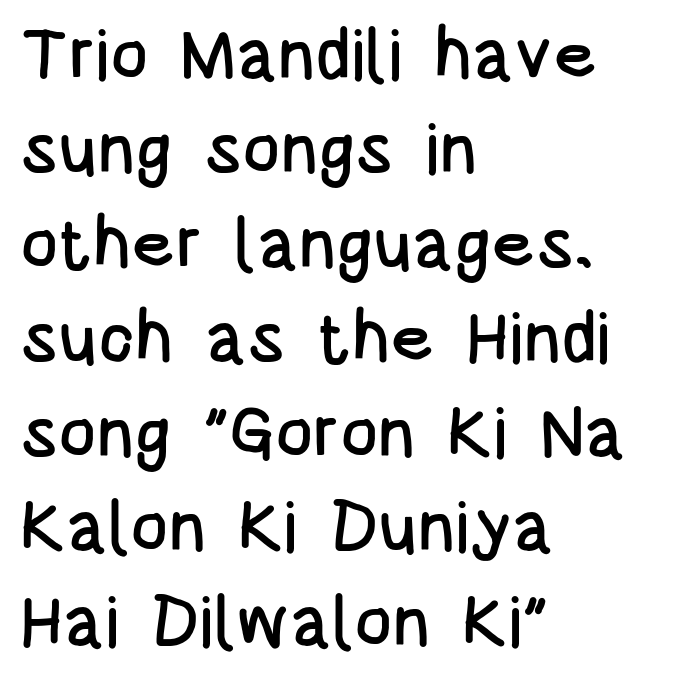
Words appear dense and cohesive because spacing is normal. The letters advance in unequal steps, a hallmark of proportional type. The text block is weighted toward the left margin, trailing off unevenly rightward. The leading is moderate, giving the passage an even texture. Descenders hang freely into open space. Regarding serifs, this sample does without them.
